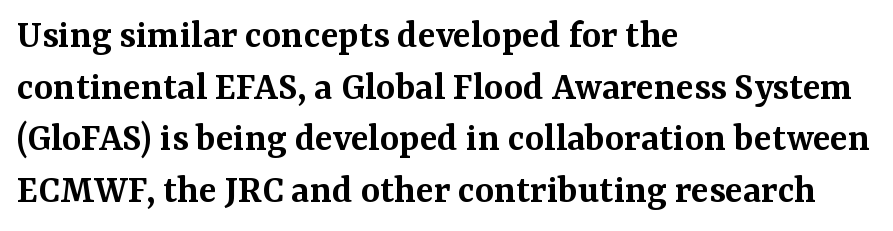
Q: Is the text bold? A: Semi-bold.
Q: Is the text italic (slanted)? A: No, it is upright.
Q: Is the typeface a serif or a sans-serif typeface? A: Serif.
Q: Is the text underlined? A: No.
Q: How is the paragraph aligned? A: Left-aligned.
Q: Is the spacing between letters normal or unusually wide? A: Normal.
Q: Is the spacing between lines tight, normal or loose? A: Normal.
Q: Width (condensed, normal, or wide)? A: Normal.
Q: Stroke contrast? A: Medium.
Q: x-height? A: Medium.
Q: Monospaced? A: No.
